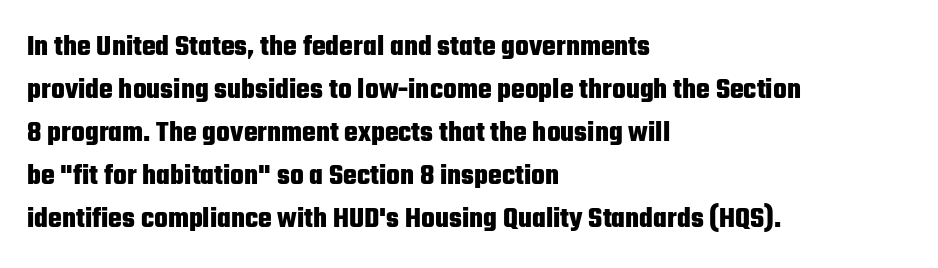
{"serif": "no", "italic": "no", "bold": "yes", "weight": "heavy", "width": "condensed", "stroke_contrast": "low", "x_height": "medium", "monospaced": "no", "underline": "no", "align": "left", "line_spacing": "normal", "line_spacing_ratio": 1.48, "letter_spacing": "normal", "letter_spacing_em": 0.0, "glyph_px": 29}
